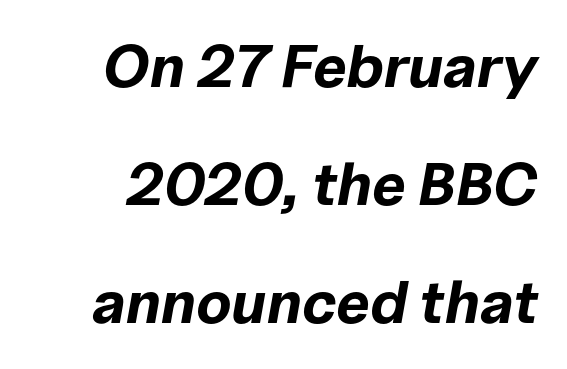
A typesetter would mark this as italic. Spacing between characters is what you'd get straight out of the box. This rendering features lettering with no underline. You could fit nearly another row in the gap between these rows.
